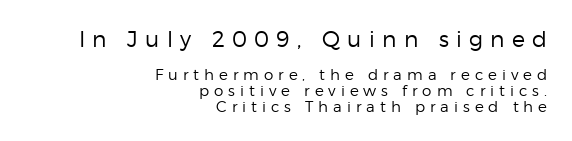
Q: Is the text bold? A: No.
Q: Is the text italic (slanted)? A: No, it is upright.
Q: Is the text underlined? A: No.
Q: How is the paragraph aligned? A: Right-aligned.
Q: Is the spacing between letters normal or unusually wide? A: Unusually wide.
Q: Is the spacing between lines tight, normal or loose? A: Tight.
Q: Which block of text is set in a larger size, the first (top) or the second (bottom)? A: The first (top) one.
